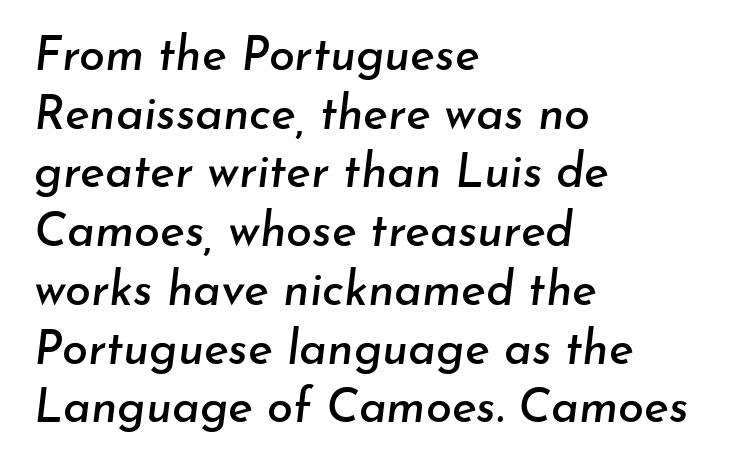
Q: Is the text italic (slanted)? A: Yes, it leans right by about 7 degrees.
Q: Is the text underlined? A: No.
Q: How is the paragraph aligned? A: Left-aligned.
Q: Is the spacing between letters normal or unusually wide? A: Normal.
Q: Is the spacing between lines tight, normal or loose? A: Normal.
Q: Width (condensed, normal, or wide)? A: Normal.
Q: Stroke contrast? A: Low.
Q: x-height? A: Small.
Q: Monospaced? A: No.
